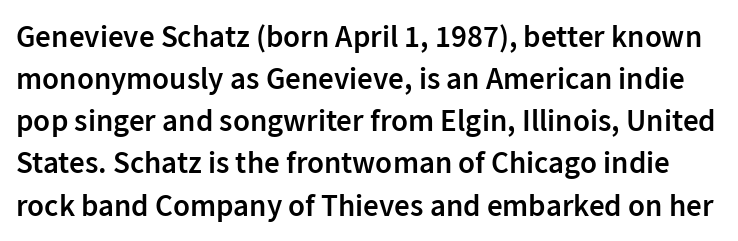
{"serif": "no", "italic": "no", "bold": "semi", "weight": "semibold", "width": "normal", "stroke_contrast": "low", "x_height": "medium", "monospaced": "no", "underline": "no", "line_spacing": "normal", "line_spacing_ratio": 1.36, "letter_spacing": "normal", "letter_spacing_em": 0.0, "glyph_px": 31}
